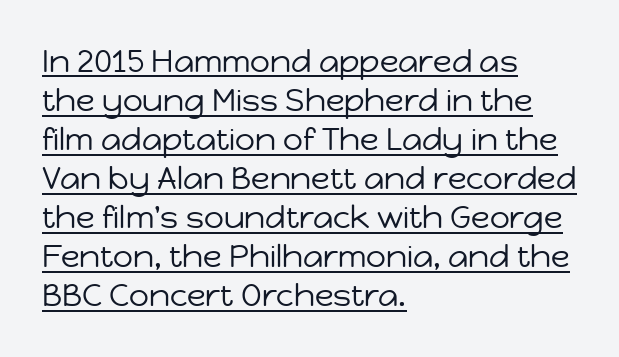
No heavy texture on the line: the type isn't bold. A typesetter would call this leading conventional body-copy spacing. Nothing unusual about the tracking: characters are spaced as the font intends. Italic: no, the glyphs are upright roman.
